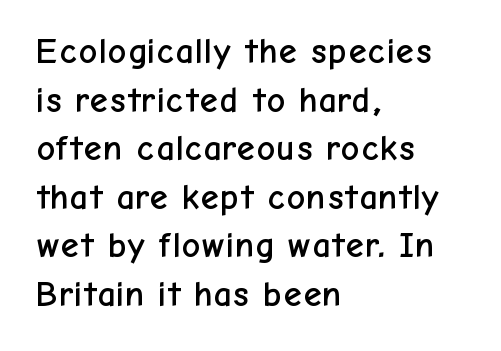
Left-aligned paragraph, ragged on the right. This is the regular roman posture of the typeface. Underlining? Definitely not there. The type is set solid horizontally, with unmodified tracking. Letterform terminals end flat and unadorned throughout the passage. Each letter keeps its own natural width here, so spacing adapts to shape.
